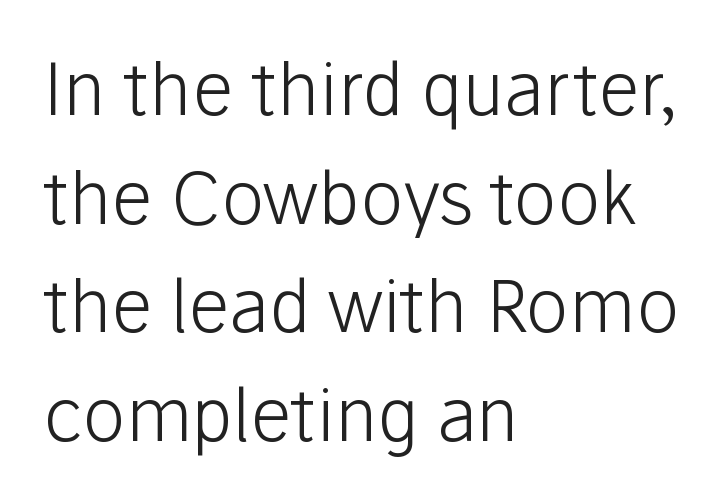
{"serif": "no", "italic": "no", "bold": "no", "weight": "light", "width": "normal", "stroke_contrast": "low", "x_height": "medium", "monospaced": "no", "underline": "no", "align": "left", "line_spacing": "normal", "line_spacing_ratio": 1.51, "letter_spacing": "normal", "letter_spacing_em": 0.0, "glyph_px": 72}
